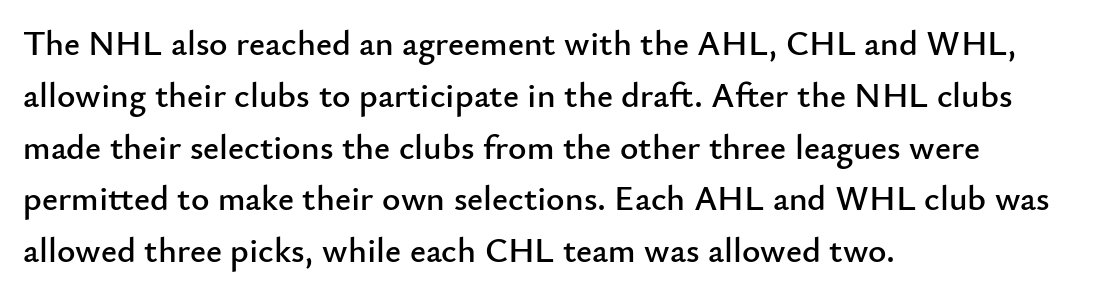
The image shows 35 px sans-serif type, upright; set left-aligned, normal line spacing (1.48x), normal letter spacing, not underlined; low stroke contrast and a small x-height.
